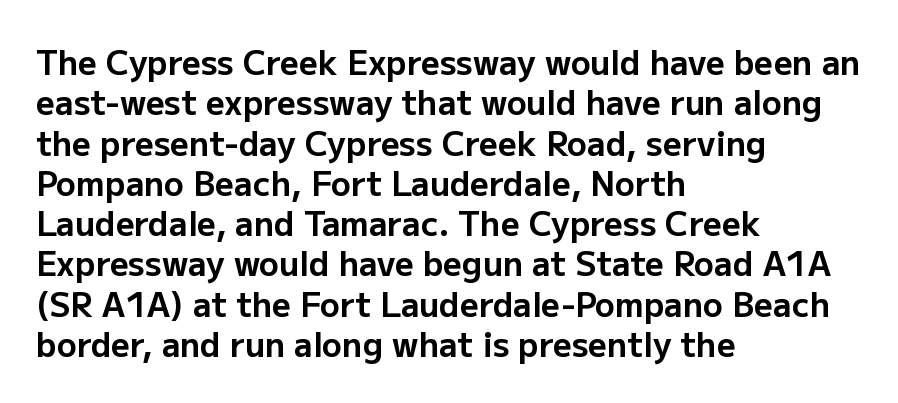
The image shows 33 px bold sans-serif type, upright; set left-aligned, line spacing 1.22x, normal letter spacing, not underlined; low stroke contrast and a medium x-height.
